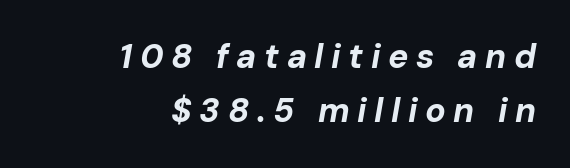
Q: Is the text bold? A: Yes.
Q: Is the text italic (slanted)? A: Yes, it leans right by about 10 degrees.
Q: Is the text underlined? A: No.
Q: How is the paragraph aligned? A: Right-aligned.
Q: Is the spacing between letters normal or unusually wide? A: Unusually wide.
Q: Is the spacing between lines tight, normal or loose? A: Normal.
Q: Width (condensed, normal, or wide)? A: Normal.
Q: Stroke contrast? A: Low.
Q: x-height? A: Medium.
Q: Monospaced? A: No.
